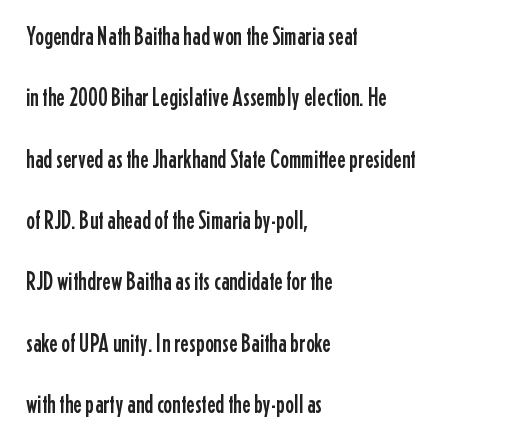
Q: Is the text italic (slanted)? A: No, it is upright.
Q: Is the text underlined? A: No.
Q: How is the paragraph aligned? A: Left-aligned.
Q: Is the spacing between letters normal or unusually wide? A: Normal.
Q: Is the spacing between lines tight, normal or loose? A: Loose.
